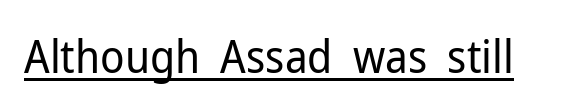
{"serif": "no", "italic": "no", "bold": "no", "weight": "regular", "width": "normal", "stroke_contrast": "low", "x_height": "medium", "monospaced": "no", "underline": "yes", "letter_spacing": "normal", "letter_spacing_em": 0.0, "glyph_px": 45}
